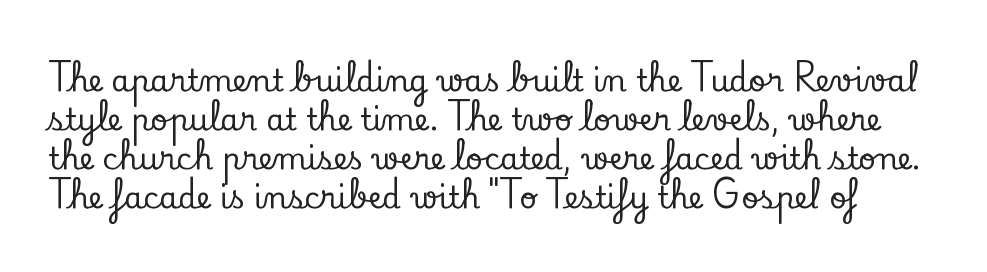
The image shows 30 px text type, upright; set normal line spacing (1.3x), normal letter spacing, not underlined; low stroke contrast and a small x-height.
